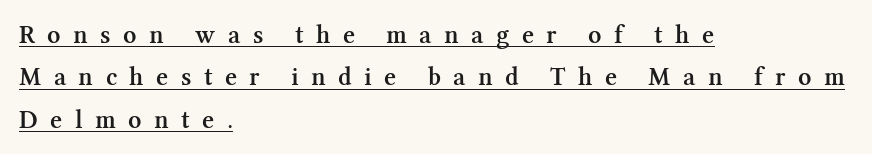
Q: Is the text bold? A: Semi-bold.
Q: Is the text italic (slanted)? A: No, it is upright.
Q: Is the text underlined? A: Yes.
Q: How is the paragraph aligned? A: Left-aligned.
Q: Is the spacing between letters normal or unusually wide? A: Unusually wide.
Q: Is the spacing between lines tight, normal or loose? A: Normal.
